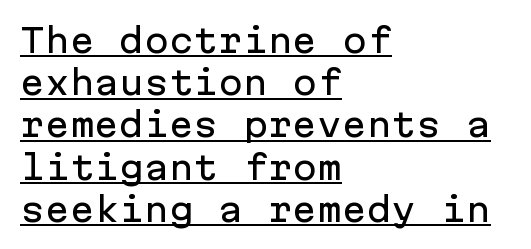
Q: Is the text italic (slanted)? A: No, it is upright.
Q: Is the typeface a serif or a sans-serif typeface? A: Sans-serif.
Q: Is the text underlined? A: Yes.
Q: How is the paragraph aligned? A: Left-aligned.
Q: Is the spacing between letters normal or unusually wide? A: Normal.
Q: Is the spacing between lines tight, normal or loose? A: Normal.
Q: Width (condensed, normal, or wide)? A: Normal.
Q: Stroke contrast? A: Low.
Q: x-height? A: Medium.
Q: Monospaced? A: Yes.
